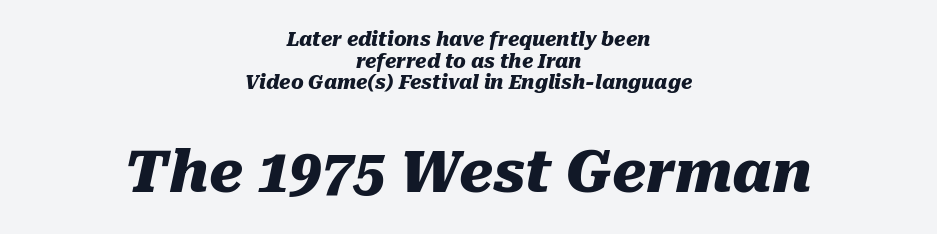
These lines huddle together more closely than default settings would place them. Chunky letters — that's bold for sure. Check the space under the baseline: it is left empty. Does the lettering tilt? It does — this is italic.
